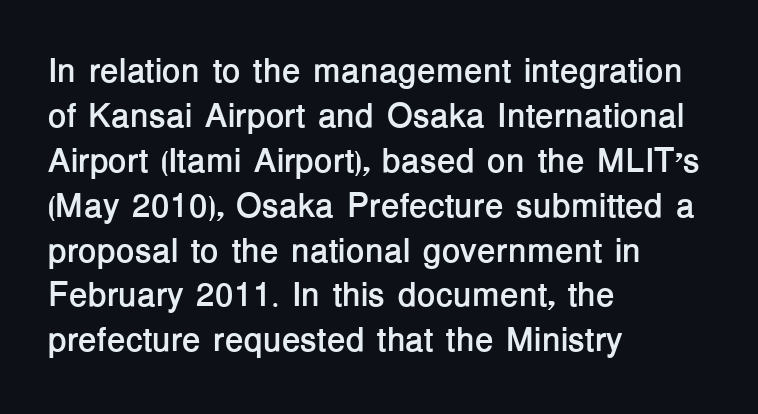
Q: Is the text bold? A: Yes.
Q: Is the text italic (slanted)? A: No, it is upright.
Q: Is the typeface a serif or a sans-serif typeface? A: Sans-serif.
Q: Is the text underlined? A: No.
Q: How is the paragraph aligned? A: Left-aligned.
Q: Is the spacing between letters normal or unusually wide? A: Normal.
Q: Is the spacing between lines tight, normal or loose? A: Normal.
Q: Width (condensed, normal, or wide)? A: Normal.
Q: Stroke contrast? A: Low.
Q: x-height? A: Medium.
Q: Monospaced? A: No.
